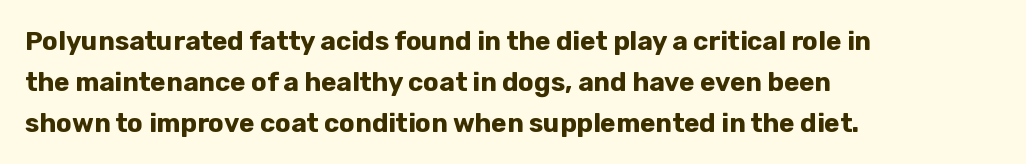
Q: Is the text bold? A: Yes.
Q: Is the text italic (slanted)? A: No, it is upright.
Q: Is the text underlined? A: No.
Q: How is the paragraph aligned? A: Left-aligned.
Q: Is the spacing between letters normal or unusually wide? A: Normal.
Q: Is the spacing between lines tight, normal or loose? A: Normal.
